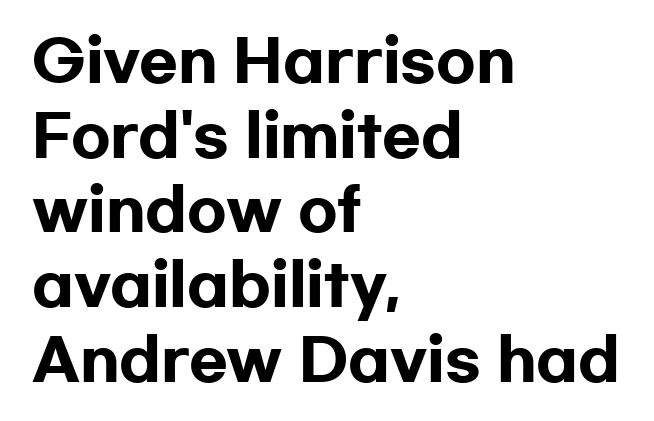
Q: Is the text bold? A: Yes.
Q: Is the text italic (slanted)? A: No, it is upright.
Q: Is the typeface a serif or a sans-serif typeface? A: Sans-serif.
Q: Is the text underlined? A: No.
Q: How is the paragraph aligned? A: Left-aligned.
Q: Is the spacing between letters normal or unusually wide? A: Normal.
Q: Is the spacing between lines tight, normal or loose? A: Normal.
Q: Width (condensed, normal, or wide)? A: Wide.
Q: Stroke contrast? A: Low.
Q: x-height? A: Medium.
Q: Monospaced? A: No.
